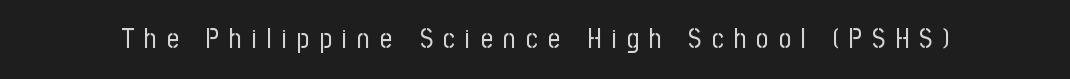
{"italic": "no", "bold": "no", "underline": "no", "letter_spacing": "wide", "letter_spacing_em": 0.38, "glyph_px": 27}
